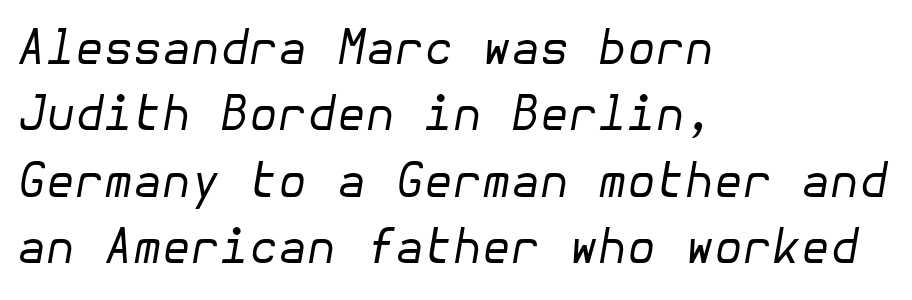
{"italic": "yes", "lean": "right", "slant_degrees": 10, "bold": "no", "weight": "regular", "width": "normal", "stroke_contrast": "low", "x_height": "medium", "underline": "no", "align": "left", "line_spacing": "normal", "line_spacing_ratio": 1.41, "letter_spacing": "normal", "letter_spacing_em": 0.0, "glyph_px": 47}
